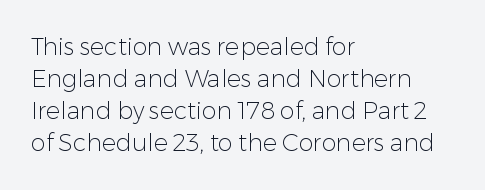
The strip under each line holds only bare page. You could call the tracking neutral — neither tight nor loose. Where is the straight margin? On the left. Upright lettering throughout. The weight tops out at a normal text grade.
